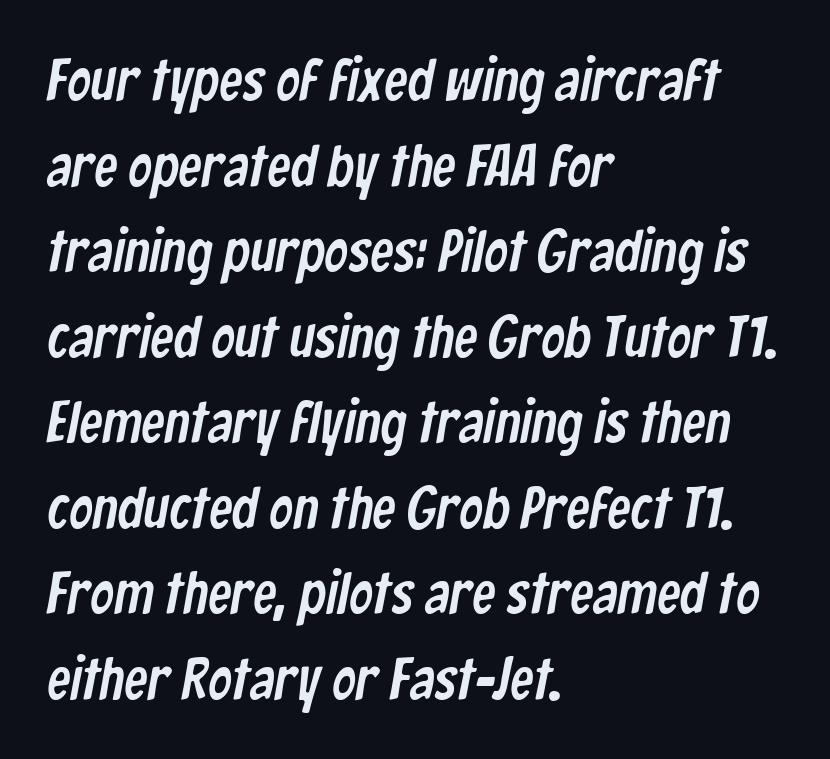
{"serif": "no", "width": "condensed", "stroke_contrast": "low", "x_height": "medium", "monospaced": "no", "underline": "no", "align": "left", "line_spacing": "normal", "line_spacing_ratio": 1.45, "letter_spacing": "normal", "letter_spacing_em": 0.0, "glyph_px": 59}
